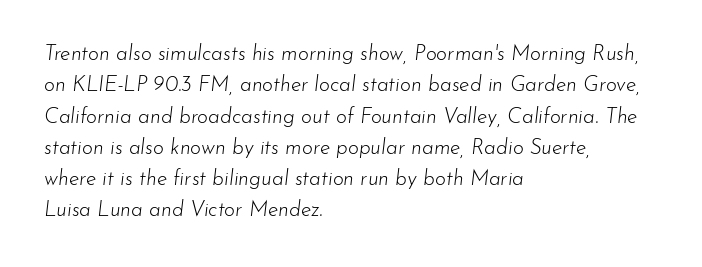
The image shows 21 px text type, italic (leaning right); set left-aligned, normal line spacing (1.49x), normal letter spacing, not underlined.
